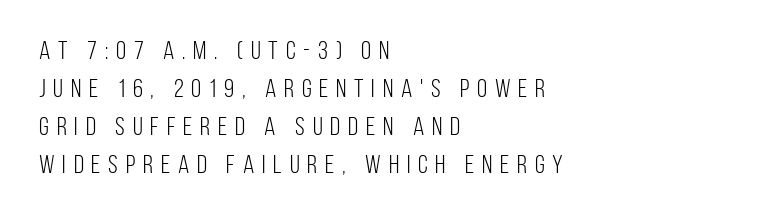
Q: Is the text bold? A: No.
Q: Is the text italic (slanted)? A: No, it is upright.
Q: Is the text underlined? A: No.
Q: How is the paragraph aligned? A: Left-aligned.
Q: Is the spacing between letters normal or unusually wide? A: Unusually wide.
Q: Is the spacing between lines tight, normal or loose? A: Normal.
